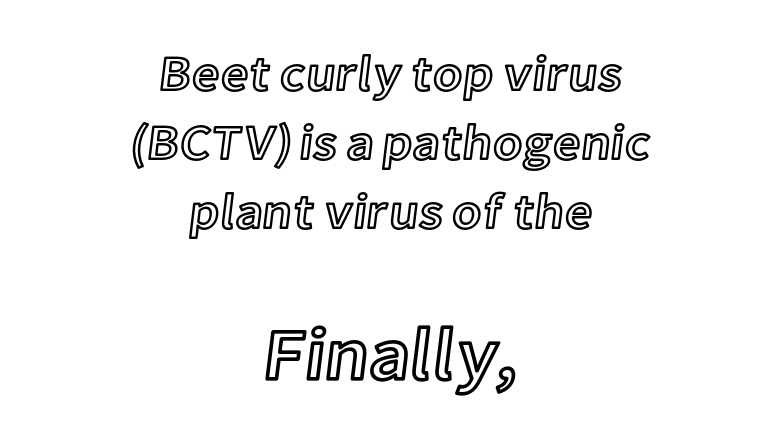
Q: Is the text italic (slanted)? A: Yes.
Q: Is the text underlined? A: No.
Q: How is the paragraph aligned? A: Centered.
Q: Is the spacing between letters normal or unusually wide? A: Normal.
Q: Is the spacing between lines tight, normal or loose? A: Normal.
Q: Which block of text is set in a larger size, the first (top) or the second (bottom)? A: The second (bottom) one.
Q: Width (condensed, normal, or wide)? A: Normal.
Q: x-height? A: Medium.
Q: Monospaced? A: No.
